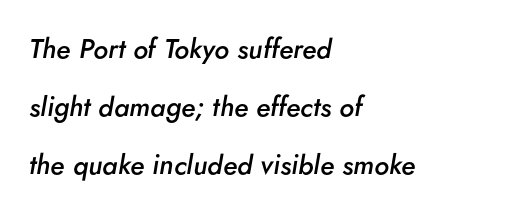
{"italic": "yes", "lean": "right", "slant_degrees": 5, "bold": "semi", "underline": "no", "align": "left", "line_spacing": "loose", "line_spacing_ratio": 2.15, "letter_spacing": "normal", "letter_spacing_em": 0.0, "glyph_px": 27}
